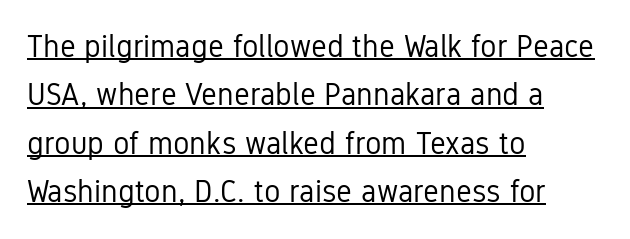
The image shows 31 px regular-weight, condensed sans-serif type, upright; set left-aligned, normal line spacing (1.56x), normal letter spacing, underlined; low stroke contrast and a medium x-height.
